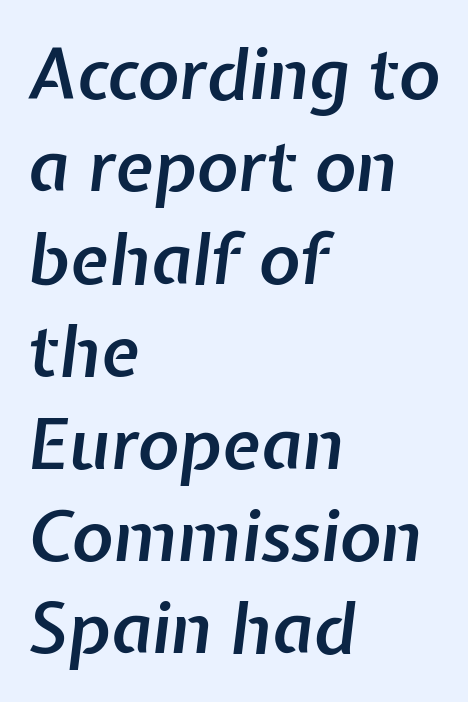
The image shows 70 px semibold type, italic (leaning right); set left-aligned, normal line spacing (1.32x), normal letter spacing, not underlined; low stroke contrast and a medium x-height.
